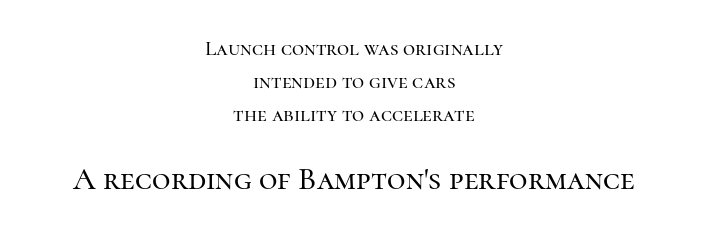
Q: Is the text italic (slanted)? A: No, it is upright.
Q: Is the typeface a serif or a sans-serif typeface? A: Serif.
Q: Is the text underlined? A: No.
Q: How is the paragraph aligned? A: Centered.
Q: Is the spacing between letters normal or unusually wide? A: Normal.
Q: Is the spacing between lines tight, normal or loose? A: Normal.
Q: Which block of text is set in a larger size, the first (top) or the second (bottom)? A: The second (bottom) one.
Q: Width (condensed, normal, or wide)? A: Normal.
Q: Stroke contrast? A: High.
Q: x-height? A: Medium.
Q: Monospaced? A: No.
